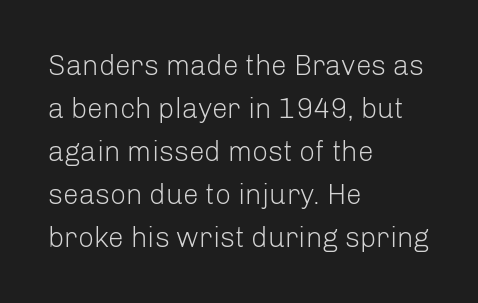
{"serif": "no", "italic": "no", "bold": "no", "weight": "light", "width": "normal", "stroke_contrast": "low", "x_height": "medium", "monospaced": "no", "underline": "no", "align": "left", "line_spacing": "normal", "line_spacing_ratio": 1.54, "letter_spacing": "normal", "letter_spacing_em": 0.0, "glyph_px": 28}
